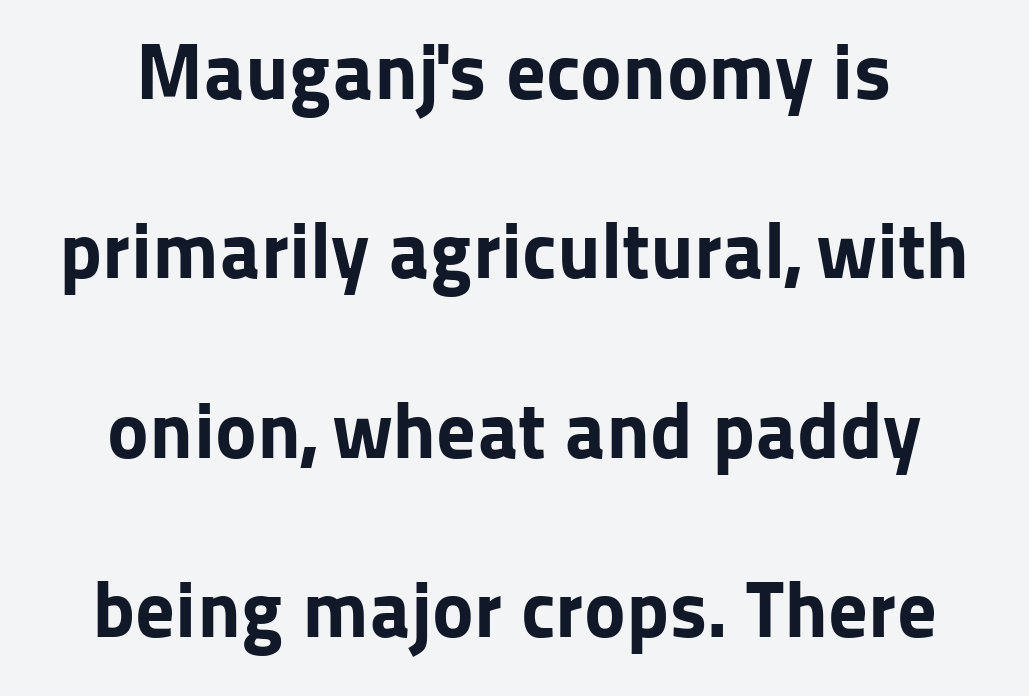
The image shows 79 px bold sans-serif type, upright; set loose line spacing (2.27x), normal letter spacing, not underlined; low stroke contrast and a medium x-height.
